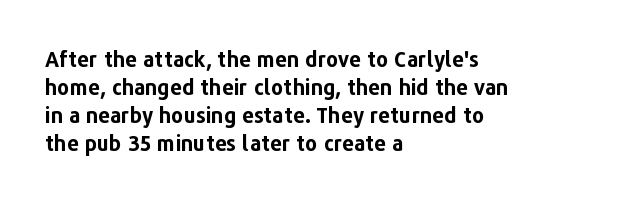
The image shows 21 px bold type, upright; set left-aligned, normal line spacing (1.34x), normal letter spacing, not underlined.
